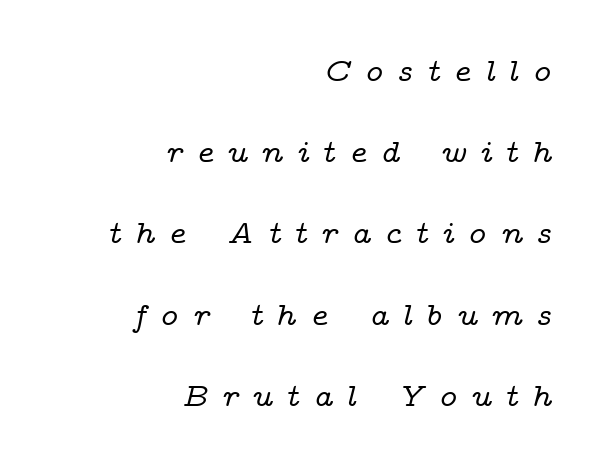
Q: Is the text italic (slanted)? A: Yes, it leans right by about 14 degrees.
Q: Is the typeface a serif or a sans-serif typeface? A: Serif.
Q: Is the text underlined? A: No.
Q: How is the paragraph aligned? A: Right-aligned.
Q: Is the spacing between letters normal or unusually wide? A: Unusually wide.
Q: Is the spacing between lines tight, normal or loose? A: Loose.
Q: Width (condensed, normal, or wide)? A: Wide.
Q: Stroke contrast? A: Low.
Q: x-height? A: Medium.
Q: Monospaced? A: No.
